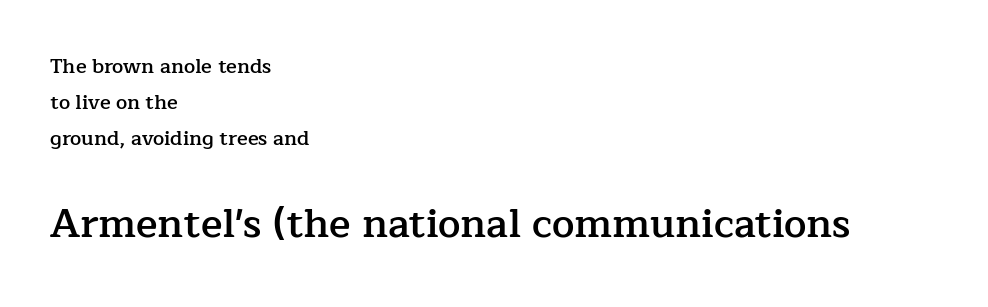
The image shows 40 px semibold serif type, upright; set left-aligned, line spacing 1.81x, normal letter spacing, not underlined; the second (bottom) block is 2.0x larger; low stroke contrast and a medium x-height.
